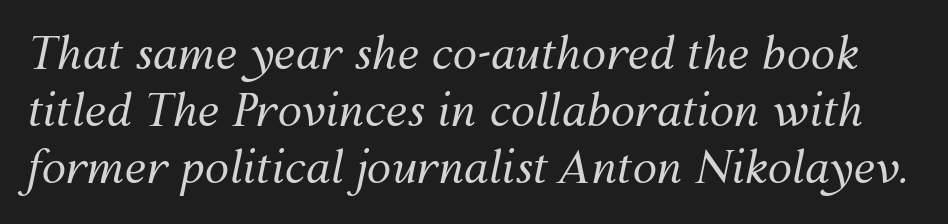
{"italic": "yes", "lean": "right", "slant_degrees": 12, "bold": "no", "weight": "regular", "width": "normal", "stroke_contrast": "medium", "x_height": "medium", "monospaced": "no", "underline": "no", "line_spacing": "normal", "line_spacing_ratio": 1.3, "letter_spacing": "normal", "letter_spacing_em": 0.0, "glyph_px": 44}
